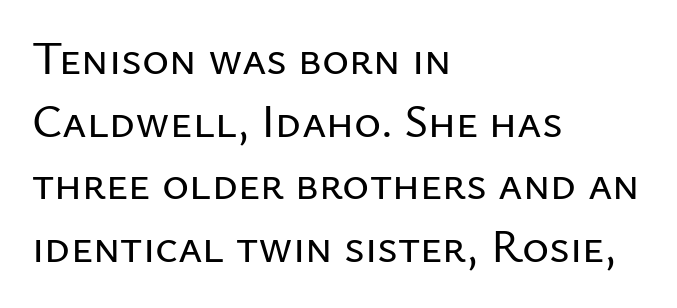
{"serif": "no", "italic": "no", "width": "normal", "stroke_contrast": "low", "x_height": "medium", "monospaced": "no", "underline": "no", "align": "left", "line_spacing": "normal", "line_spacing_ratio": 1.36, "letter_spacing": "normal", "letter_spacing_em": 0.0, "glyph_px": 46}
